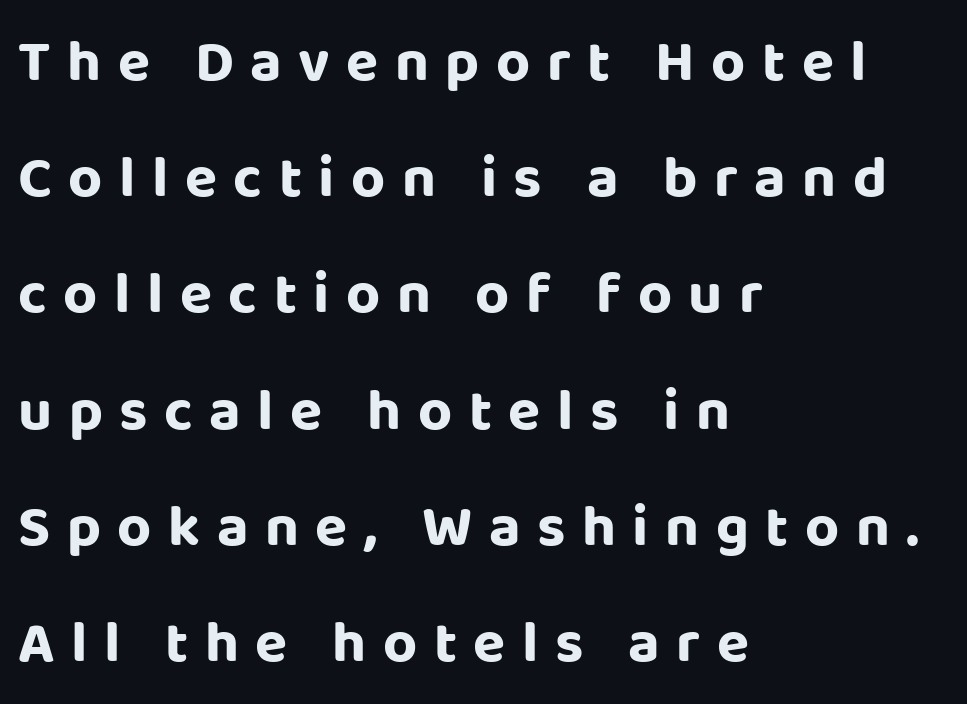
The image shows 59 px bold sans-serif type, upright; set left-aligned, loose line spacing (1.97x), unusually wide letter spacing (+0.28 em), not underlined; low stroke contrast and a large x-height.
